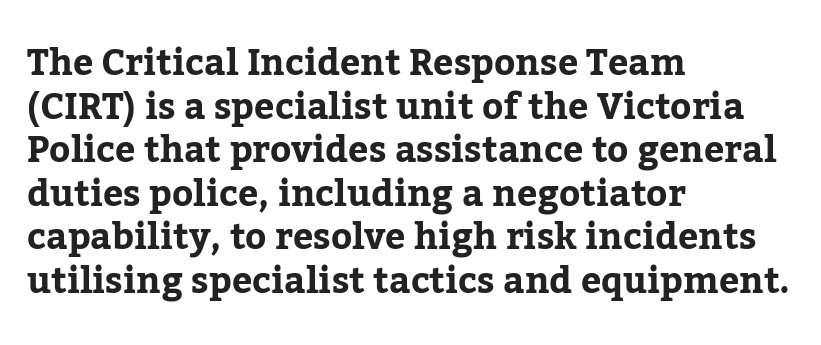
{"serif": "yes", "italic": "no", "width": "normal", "stroke_contrast": "low", "x_height": "medium", "monospaced": "no", "underline": "no", "align": "left", "line_spacing_ratio": 1.21, "letter_spacing": "normal", "letter_spacing_em": 0.0, "glyph_px": 36}
